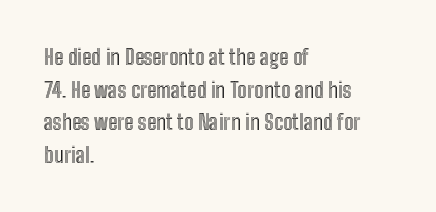
The line-height multiplier appears to be the usual default. Posture: straight, roman, zero tilt. This sample uses plain, unmodified letter spacing. No word sits above an underline.
